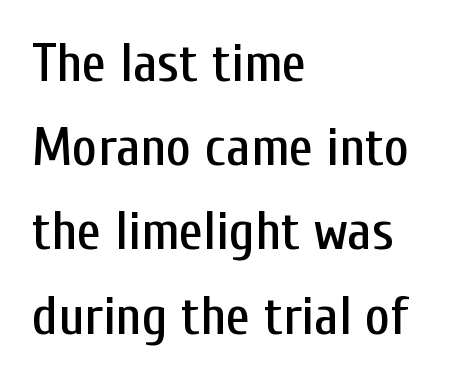
{"serif": "no", "italic": "no", "width": "condensed", "stroke_contrast": "low", "x_height": "medium", "monospaced": "no", "underline": "no", "align": "left", "line_spacing": "normal", "line_spacing_ratio": 1.56, "letter_spacing": "normal", "letter_spacing_em": 0.0, "glyph_px": 54}
